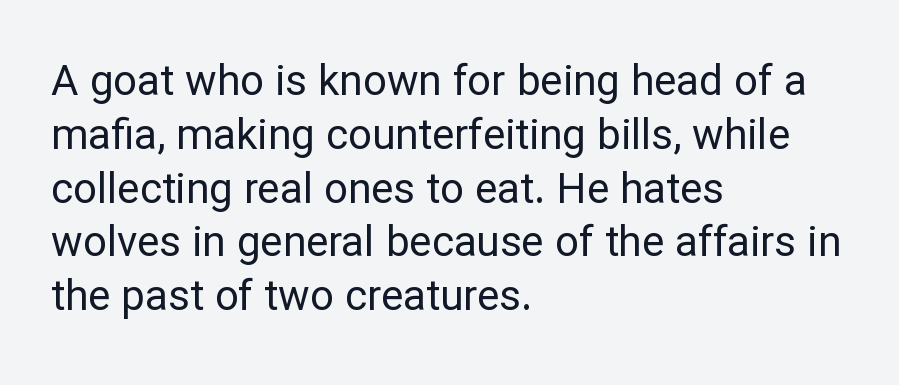
The image shows 42 px regular-weight sans-serif type, upright; set left-aligned, normal line spacing (1.28x), normal letter spacing, not underlined; low stroke contrast and a medium x-height.
